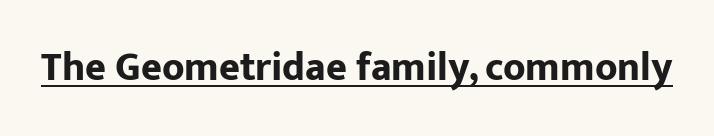
Typographically, this falls in the sans-serif category. Upright lettering throughout. The passage shown is underscored from start to finish. The letters are bold, with thick, heavy strokes. This rendering leaves character spacing at its baseline value. Character widths vary here, with narrow letters taking less room than wide ones.
